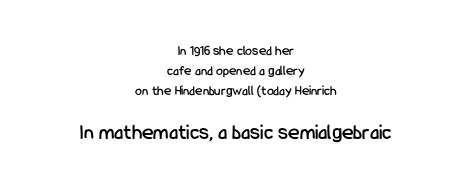
{"italic": "no", "underline": "no", "align": "center", "line_spacing": "normal", "line_spacing_ratio": 1.44, "letter_spacing": "normal", "letter_spacing_em": 0.0, "larger_block": "second", "size_ratio": 1.57, "glyph_px": 22}
